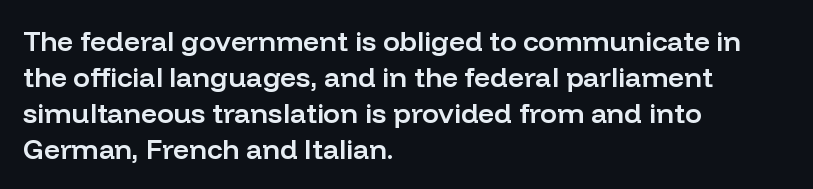
{"serif": "no", "italic": "no", "bold": "semi", "weight": "semibold", "width": "normal", "stroke_contrast": "low", "x_height": "medium", "monospaced": "no", "underline": "no", "align": "left", "line_spacing": "normal", "line_spacing_ratio": 1.28, "letter_spacing": "normal", "letter_spacing_em": 0.0, "glyph_px": 28}
